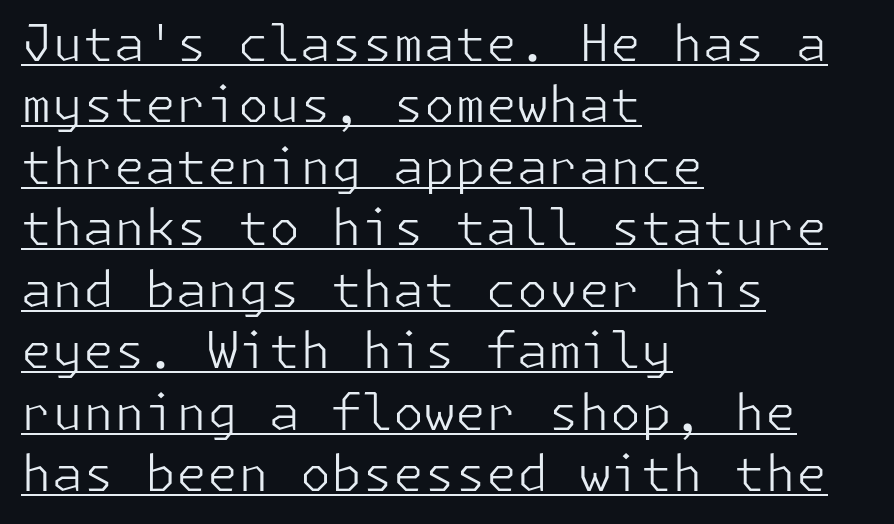
Ink coverage per letter is moderate at most. Each letter's strokes conclude bluntly, with no projecting serifs. The rendered words wear a rule along their underside. Characters follow at the spacing the type designer built in. The letters stand upright; this is a roman face.
